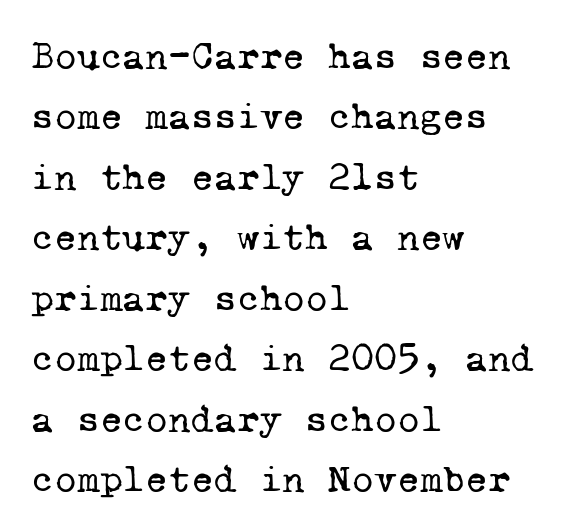
{"serif": "yes", "bold": "no", "weight": "regular", "width": "normal", "stroke_contrast": "low", "x_height": "medium", "monospaced": "yes", "underline": "no", "align": "left", "line_spacing": "normal", "line_spacing_ratio": 1.55, "letter_spacing": "normal", "letter_spacing_em": 0.0, "glyph_px": 39}
